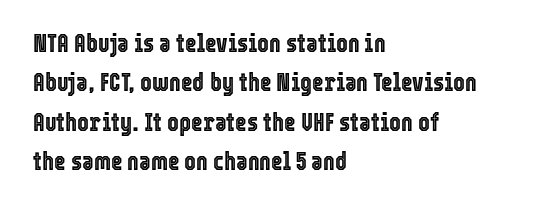
The image shows 25 px text type, upright; set left-aligned, normal line spacing (1.58x), normal letter spacing, not underlined.
